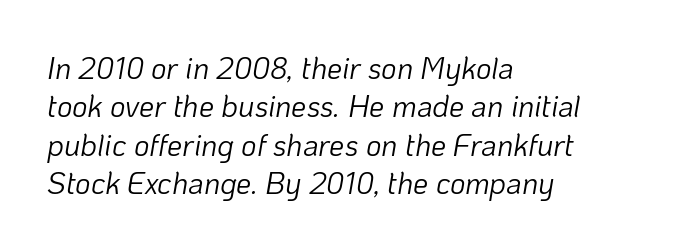
Q: Is the text bold? A: No.
Q: Is the text italic (slanted)? A: Yes, it leans right by about 10 degrees.
Q: Is the text underlined? A: No.
Q: How is the paragraph aligned? A: Left-aligned.
Q: Is the spacing between letters normal or unusually wide? A: Normal.
Q: Is the spacing between lines tight, normal or loose? A: Normal.
Q: Width (condensed, normal, or wide)? A: Normal.
Q: Stroke contrast? A: Low.
Q: x-height? A: Medium.
Q: Monospaced? A: No.
